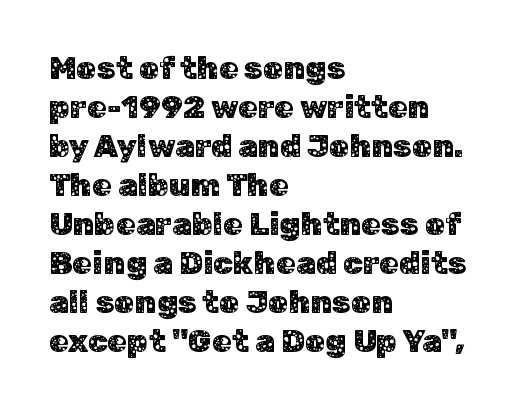
The passage shown is typed in a proportional face where columns would drift. Italic: no, the glyphs are upright roman. Lines of text with bare space underneath. Compared with a centered layout, this one pins lines to the left instead. Nothing sits at the stroke ends, so this counts as sans-serif. The rendering keeps characters at their native spacing.
